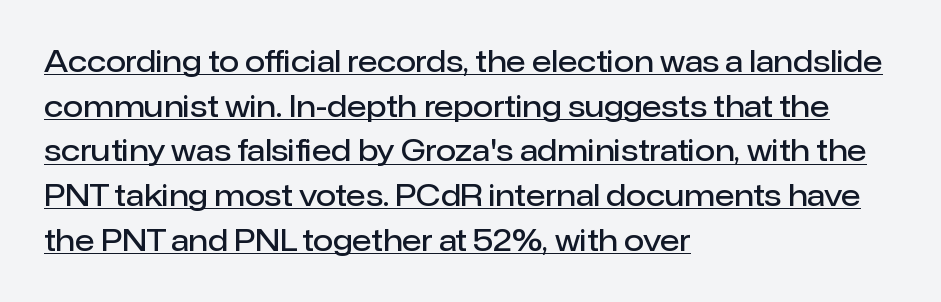
{"serif": "no", "italic": "no", "bold": "semi", "weight": "semibold", "width": "normal", "stroke_contrast": "low", "x_height": "medium", "monospaced": "no", "underline": "yes", "align": "left", "line_spacing": "normal", "line_spacing_ratio": 1.54, "letter_spacing": "normal", "letter_spacing_em": 0.0, "glyph_px": 29}
